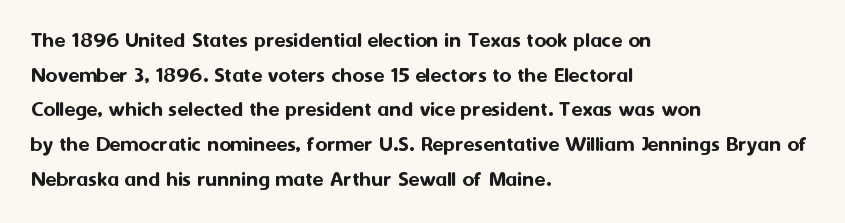
{"italic": "no", "underline": "no", "align": "left", "line_spacing": "normal", "line_spacing_ratio": 1.51, "letter_spacing": "normal", "letter_spacing_em": 0.0, "glyph_px": 23}
